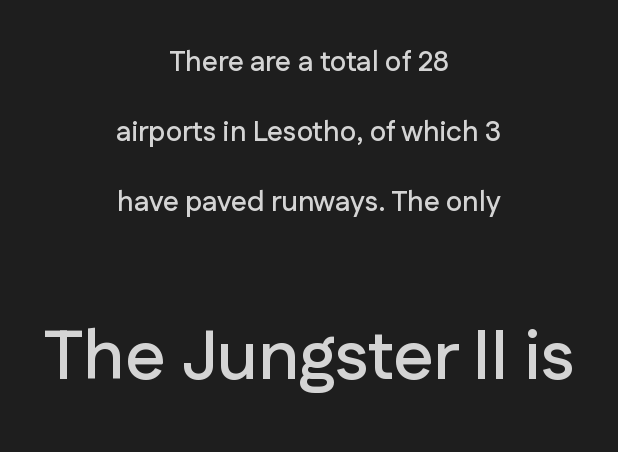
Q: Is the text italic (slanted)? A: No, it is upright.
Q: Is the typeface a serif or a sans-serif typeface? A: Sans-serif.
Q: Is the text underlined? A: No.
Q: How is the paragraph aligned? A: Centered.
Q: Is the spacing between letters normal or unusually wide? A: Normal.
Q: Is the spacing between lines tight, normal or loose? A: Loose.
Q: Which block of text is set in a larger size, the first (top) or the second (bottom)? A: The second (bottom) one.
Q: Width (condensed, normal, or wide)? A: Normal.
Q: Stroke contrast? A: Low.
Q: x-height? A: Medium.
Q: Monospaced? A: No.
